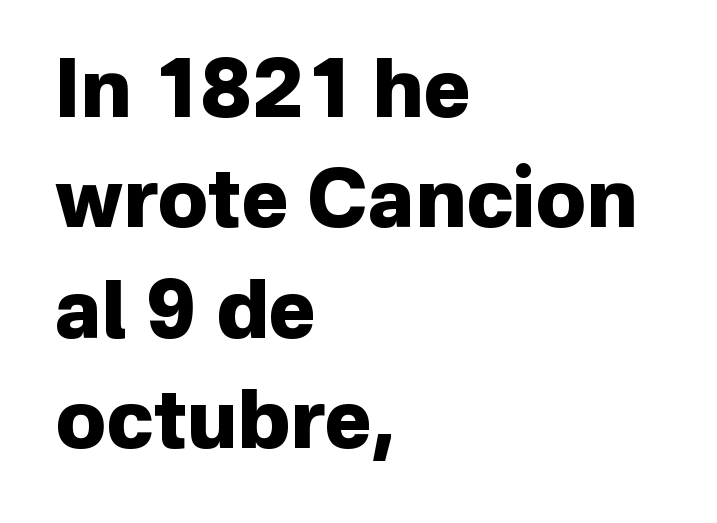
The image shows 80 px heavy sans-serif type, upright; set left-aligned, normal line spacing (1.38x), normal letter spacing, not underlined; low stroke contrast and a medium x-height.
